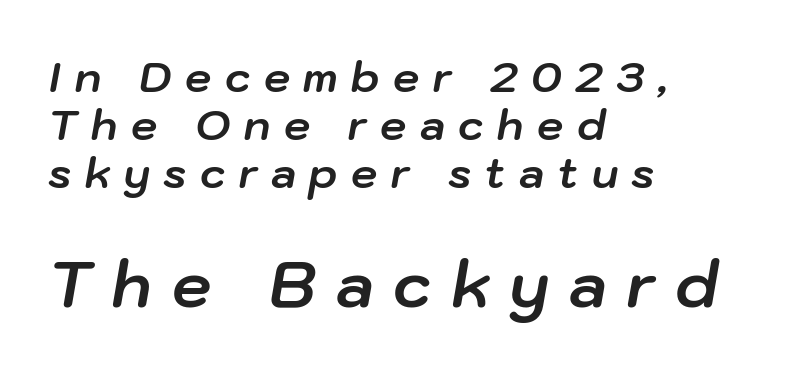
Note the varied advance widths — an 'i' is clearly narrower than an 'm'. Any mark beneath the type? The region is blank. Compared with typical paragraphs, the rows here are closer together. Characters are canted at an angle relative to the baseline's perpendicular. Whoever set this made the second block the dominant, larger element.
